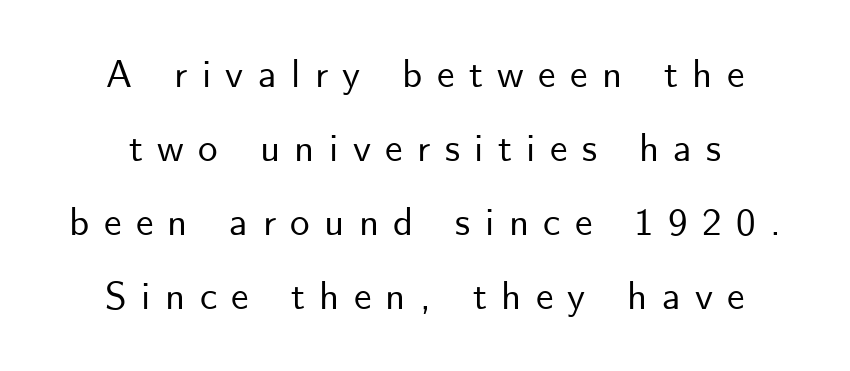
{"serif": "no", "italic": "no", "width": "normal", "stroke_contrast": "low", "x_height": "small", "monospaced": "no", "underline": "no", "line_spacing": "loose", "line_spacing_ratio": 1.9, "letter_spacing": "wide", "letter_spacing_em": 0.37, "glyph_px": 39}
